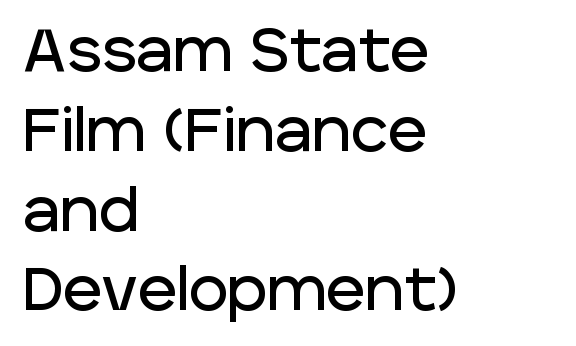
{"serif": "no", "italic": "no", "width": "normal", "stroke_contrast": "low", "x_height": "large", "monospaced": "no", "underline": "no", "align": "left", "line_spacing": "normal", "line_spacing_ratio": 1.33, "letter_spacing": "normal", "letter_spacing_em": 0.0, "glyph_px": 60}
